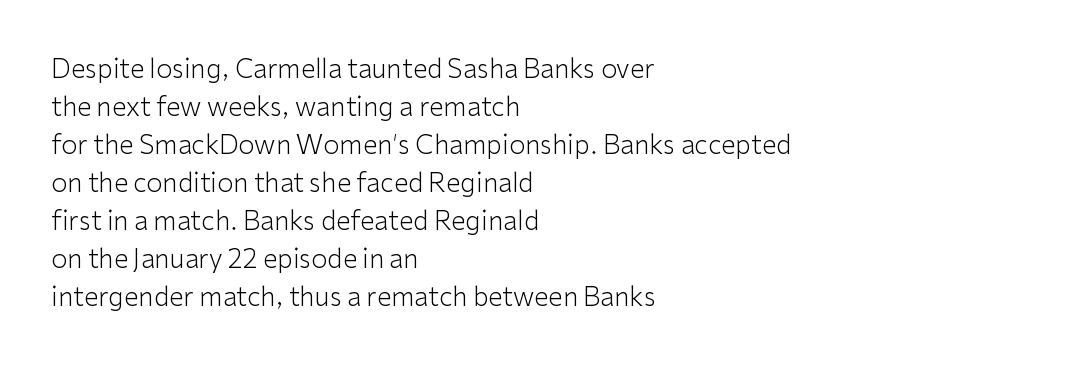
{"italic": "no", "bold": "no", "underline": "no", "align": "left", "line_spacing": "normal", "line_spacing_ratio": 1.46, "letter_spacing": "normal", "letter_spacing_em": 0.0, "glyph_px": 26}
